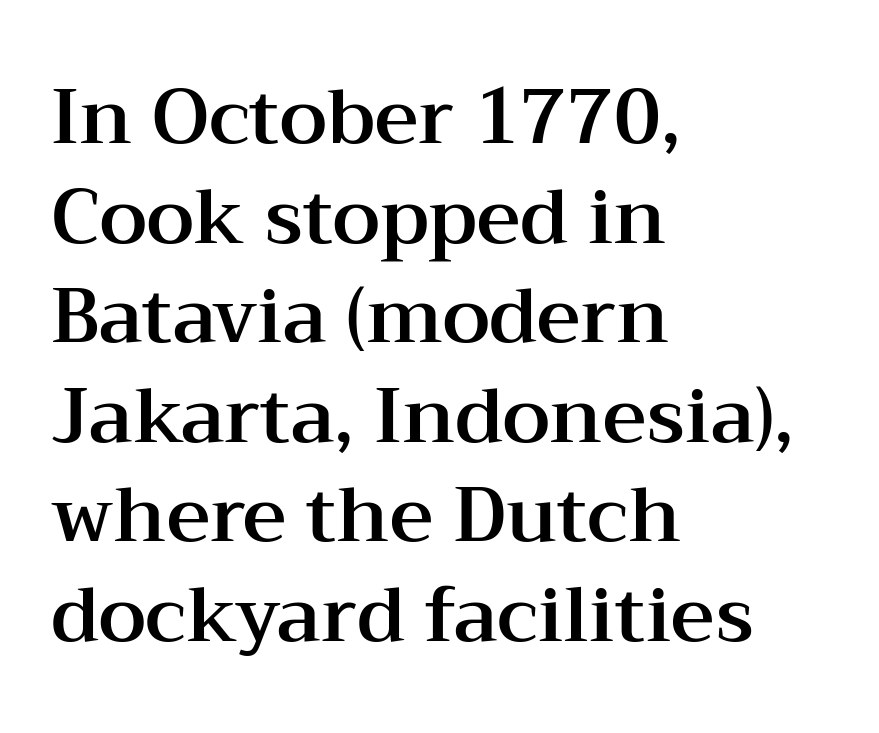
Q: Is the text italic (slanted)? A: No, it is upright.
Q: Is the typeface a serif or a sans-serif typeface? A: Serif.
Q: Is the text underlined? A: No.
Q: How is the paragraph aligned? A: Left-aligned.
Q: Is the spacing between letters normal or unusually wide? A: Normal.
Q: Is the spacing between lines tight, normal or loose? A: Normal.
Q: Width (condensed, normal, or wide)? A: Wide.
Q: Stroke contrast? A: Medium.
Q: x-height? A: Medium.
Q: Monospaced? A: No.
